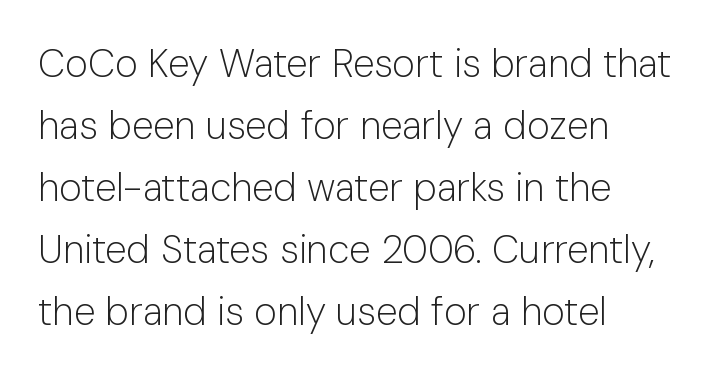
This block has exactly the height ordinary leading produces. This rendering employs a face without finishing strokes, i.e., a sans-serif. The gaps between neighbouring characters are ordinary and unremarkable. The strip under each line holds only bare page.
